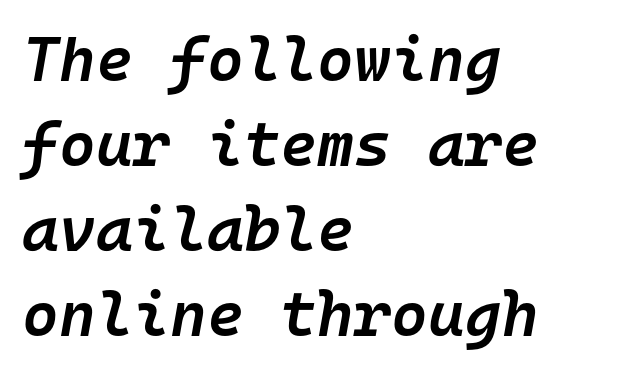
The image shows 63 px semibold type, italic (leaning right), monospaced; set left-aligned, normal line spacing (1.35x), normal letter spacing, not underlined; low stroke contrast and a medium x-height.
